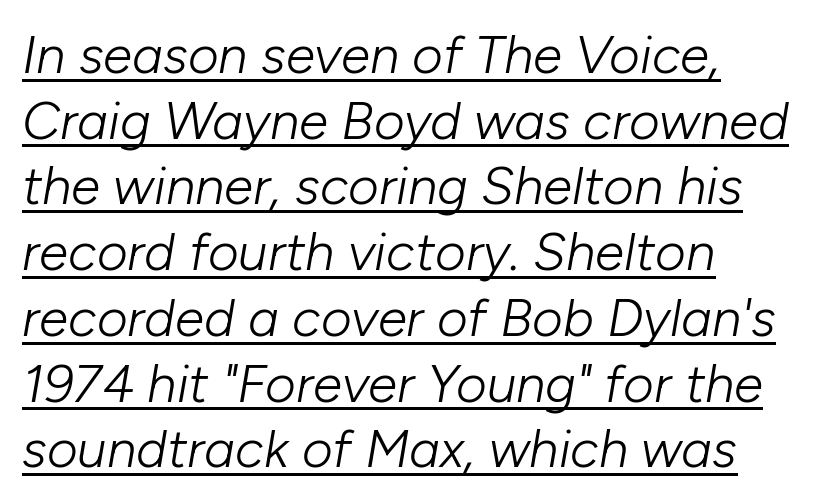
Q: Is the text bold? A: No.
Q: Is the text italic (slanted)? A: Yes, it leans right by about 10 degrees.
Q: Is the text underlined? A: Yes.
Q: How is the paragraph aligned? A: Left-aligned.
Q: Is the spacing between letters normal or unusually wide? A: Normal.
Q: Width (condensed, normal, or wide)? A: Normal.
Q: Stroke contrast? A: Low.
Q: x-height? A: Medium.
Q: Monospaced? A: No.
